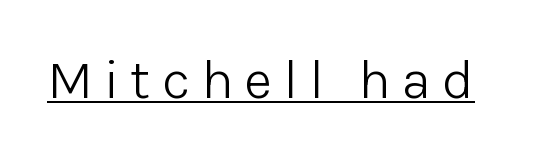
{"serif": "no", "italic": "no", "bold": "no", "weight": "light", "width": "normal", "stroke_contrast": "low", "x_height": "medium", "monospaced": "no", "underline": "yes", "letter_spacing": "wide", "letter_spacing_em": 0.2, "glyph_px": 55}
